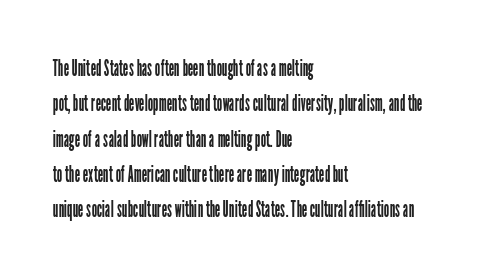
{"italic": "no", "bold": "no", "underline": "no", "align": "left", "line_spacing": "normal", "line_spacing_ratio": 1.47, "letter_spacing": "normal", "letter_spacing_em": 0.0, "glyph_px": 24}
